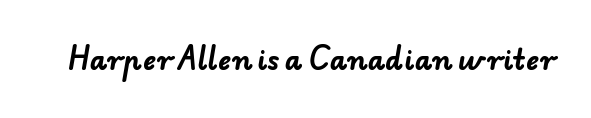
Thick stems and heavy bowls — unmistakably bold. The specimen omits any rule beneath the text block's lines. How are the letters spaced? Ordinarily, with no added tracking.
